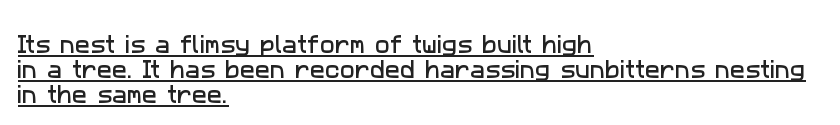
The image shows 20 px text type; set left-aligned, normal line spacing (1.26x), normal letter spacing, underlined.
